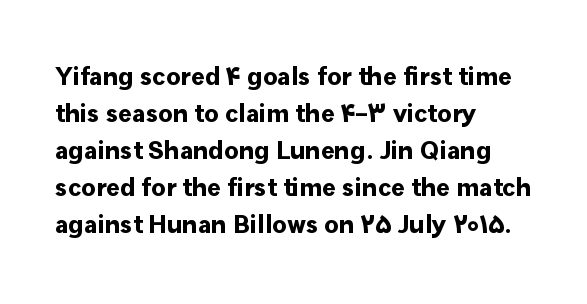
Q: Is the text bold? A: Yes.
Q: Is the text italic (slanted)? A: No, it is upright.
Q: Is the text underlined? A: No.
Q: How is the paragraph aligned? A: Left-aligned.
Q: Is the spacing between letters normal or unusually wide? A: Normal.
Q: Is the spacing between lines tight, normal or loose? A: Normal.
